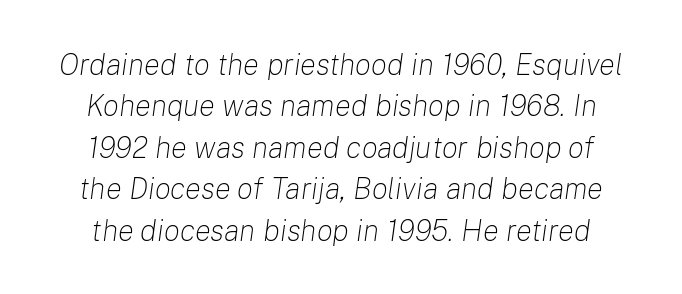
A bare baseline throughout the passage. A typesetter would call this leading conventional body-copy spacing. Character widths vary here, with narrow letters taking less room than wide ones. Tracking here is standard; glyphs follow each other at the usual distance. Emphasis-style slanted type is in use. The face looks like a standard text weight, possibly lighter.
